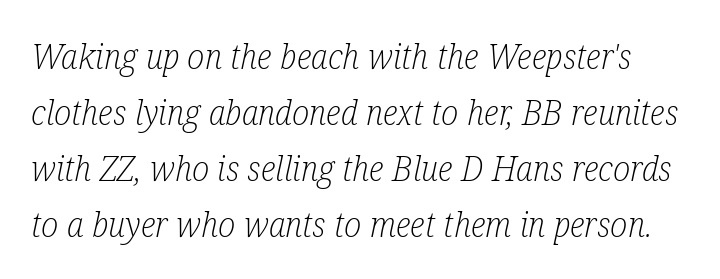
Q: Is the text bold? A: No.
Q: Is the text italic (slanted)? A: Yes, it leans right by about 12 degrees.
Q: Is the typeface a serif or a sans-serif typeface? A: Serif.
Q: Is the text underlined? A: No.
Q: Is the spacing between letters normal or unusually wide? A: Normal.
Q: Is the spacing between lines tight, normal or loose? A: Normal.
Q: Width (condensed, normal, or wide)? A: Condensed.
Q: Stroke contrast? A: Low.
Q: x-height? A: Medium.
Q: Monospaced? A: No.
